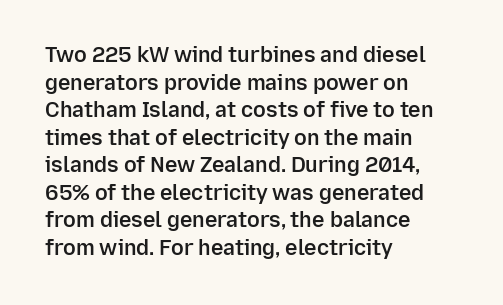
This sample uses plain, unmodified letter spacing. The foot of each line stays bare and open. The leading is moderate, giving the passage an even texture. A somewhat darkened texture: the type is semibold rather than bold.
